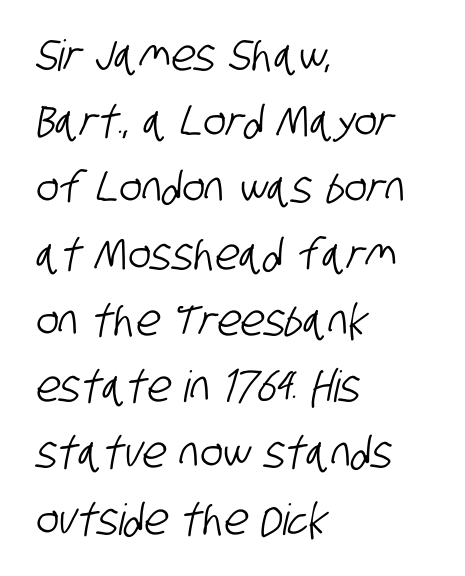
Q: Is the typeface a serif or a sans-serif typeface? A: Sans-serif.
Q: Is the text underlined? A: No.
Q: How is the paragraph aligned? A: Left-aligned.
Q: Is the spacing between letters normal or unusually wide? A: Normal.
Q: Is the spacing between lines tight, normal or loose? A: Normal.
Q: Width (condensed, normal, or wide)? A: Condensed.
Q: Stroke contrast? A: Low.
Q: x-height? A: Large.
Q: Monospaced? A: No.
